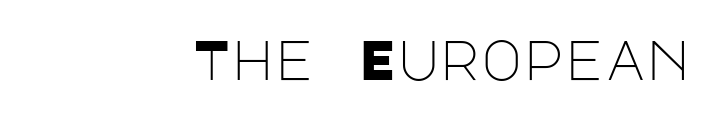
{"serif": "no", "italic": "no", "bold": "no", "weight": "light", "width": "normal", "stroke_contrast": "low", "x_height": "large", "underline": "no", "letter_spacing": "normal", "letter_spacing_em": 0.0, "glyph_px": 56}
